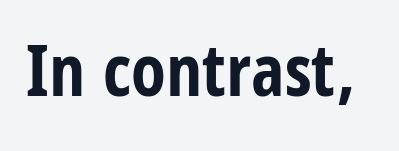
{"serif": "no", "italic": "no", "bold": "yes", "weight": "bold", "width": "condensed", "stroke_contrast": "low", "x_height": "large", "monospaced": "no", "underline": "no", "letter_spacing": "normal", "letter_spacing_em": 0.0, "glyph_px": 72}
